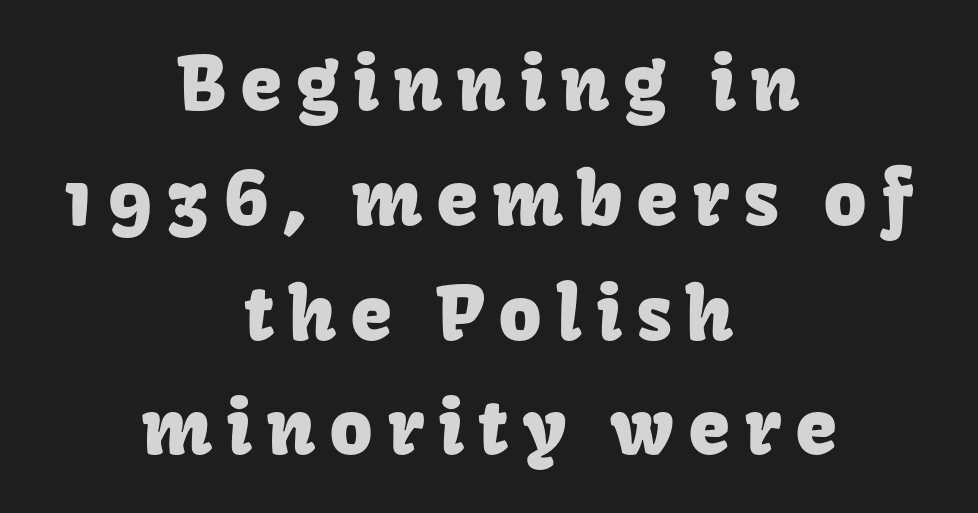
The area under the type is left untouched. A typesetter would mark this as roman, not italic. The rendering uses a moderate line-height, typical for paragraphs. Which margin do the lines hug? Neither — every line sits in the middle. Unlike a traditional serif, this face leaves its strokes unadorned.
